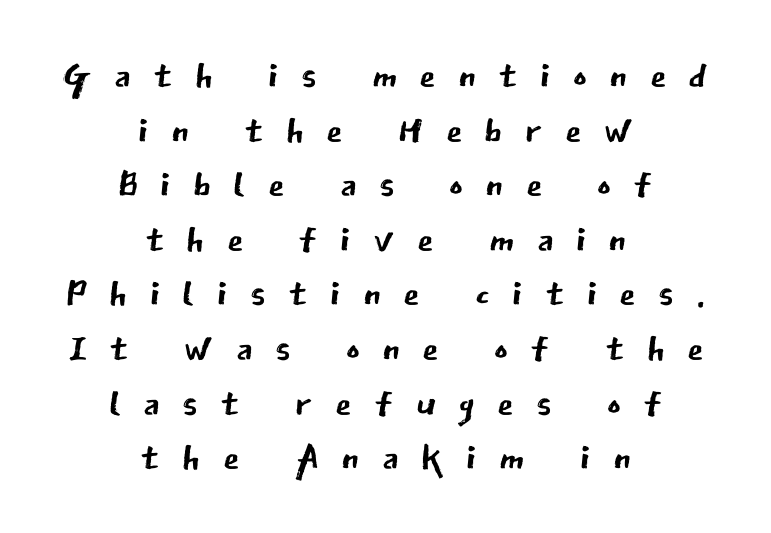
Q: Is the text bold? A: No.
Q: Is the text italic (slanted)? A: No, it is upright.
Q: Is the typeface a serif or a sans-serif typeface? A: Sans-serif.
Q: Is the text underlined? A: No.
Q: How is the paragraph aligned? A: Centered.
Q: Is the spacing between letters normal or unusually wide? A: Unusually wide.
Q: Is the spacing between lines tight, normal or loose? A: Tight.
Q: Width (condensed, normal, or wide)? A: Normal.
Q: Stroke contrast? A: Low.
Q: x-height? A: Medium.
Q: Monospaced? A: No.
